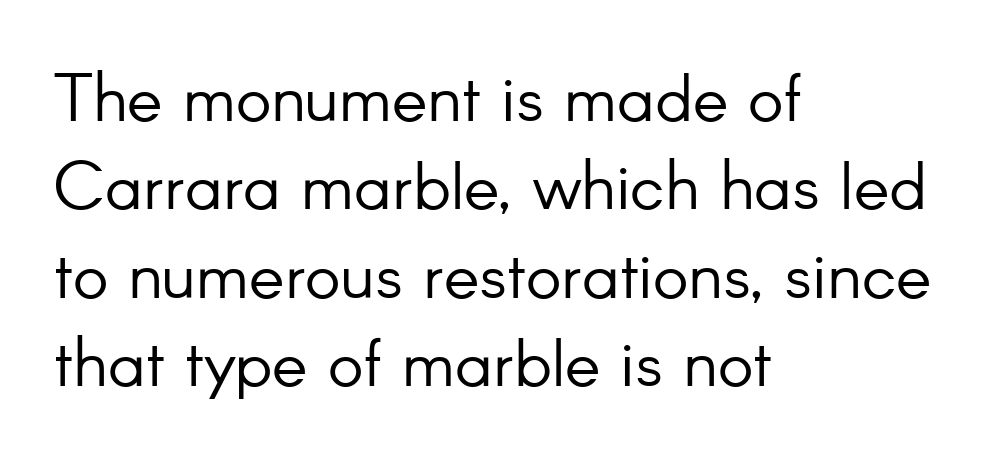
{"serif": "no", "italic": "no", "bold": "no", "weight": "light", "width": "normal", "stroke_contrast": "low", "x_height": "small", "monospaced": "no", "underline": "no", "align": "left", "line_spacing": "normal", "line_spacing_ratio": 1.32, "letter_spacing": "normal", "letter_spacing_em": 0.0, "glyph_px": 67}
